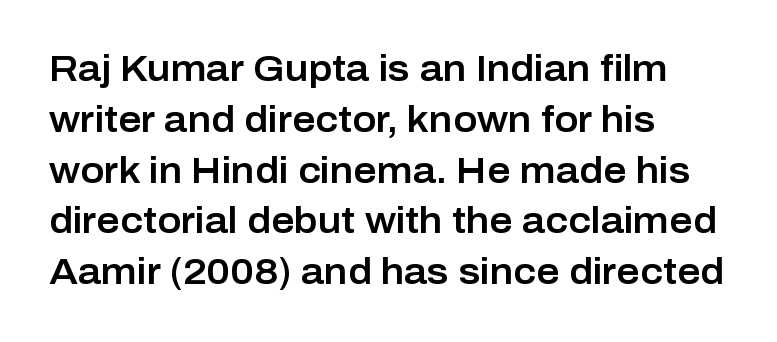
{"serif": "no", "italic": "no", "width": "normal", "stroke_contrast": "low", "x_height": "medium", "monospaced": "no", "underline": "no", "align": "left", "line_spacing": "normal", "line_spacing_ratio": 1.41, "letter_spacing": "normal", "letter_spacing_em": 0.0, "glyph_px": 36}
